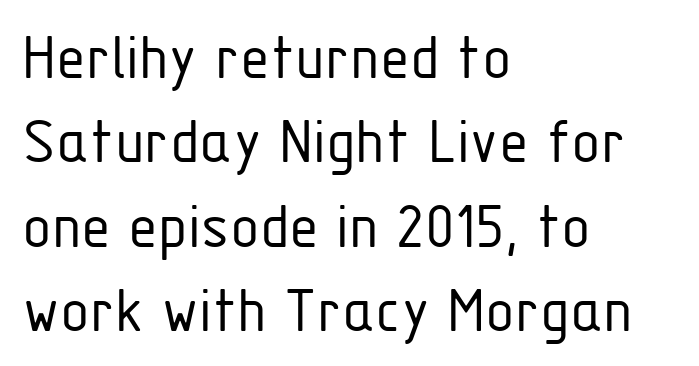
The image shows 68 px light, condensed sans-serif type, upright; set left-aligned, line spacing 1.24x, normal letter spacing, not underlined; low stroke contrast and a medium x-height.
